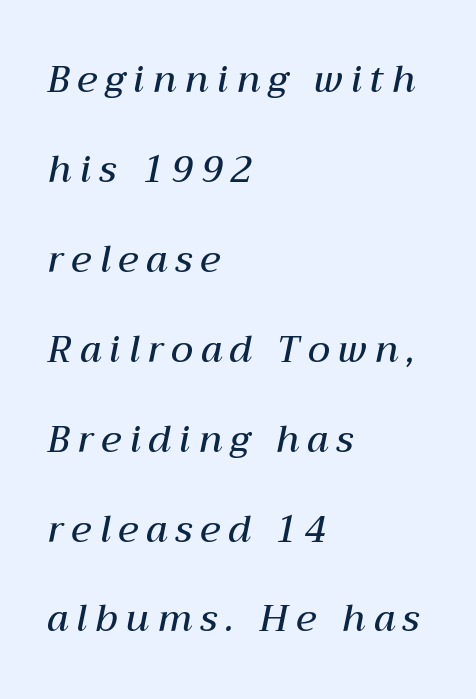
Q: Is the text bold? A: Semi-bold.
Q: Is the text italic (slanted)? A: Yes, it leans right by about 12 degrees.
Q: Is the text underlined? A: No.
Q: How is the paragraph aligned? A: Left-aligned.
Q: Is the spacing between letters normal or unusually wide? A: Unusually wide.
Q: Is the spacing between lines tight, normal or loose? A: Loose.
Q: Width (condensed, normal, or wide)? A: Normal.
Q: Stroke contrast? A: Medium.
Q: x-height? A: Medium.
Q: Monospaced? A: No.
